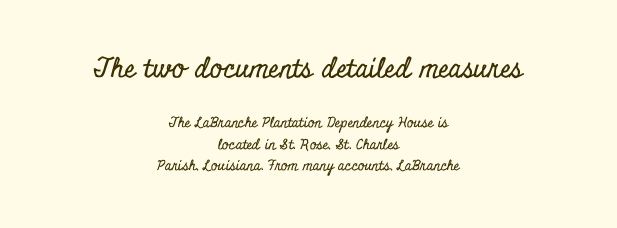
The image shows 27 px text type; set centered, normal line spacing (1.54x), normal letter spacing, not underlined; the first (top) block is 1.93x larger.
